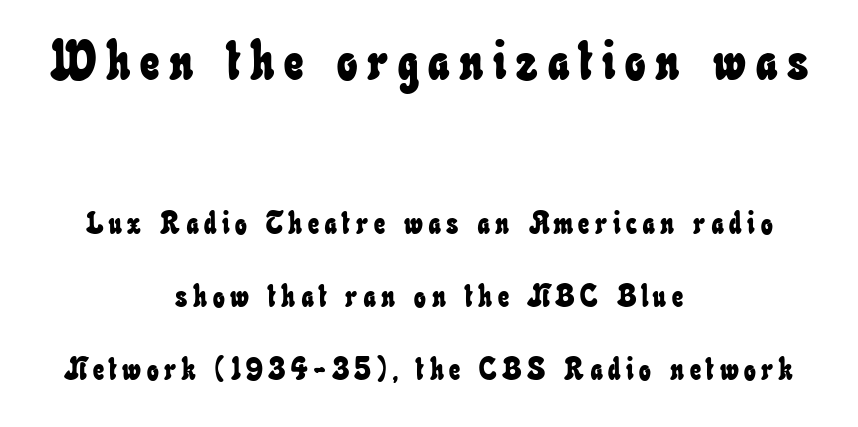
Compare the two chunks: the upper has the greater cap height. Summary of vertical rhythm: relaxed, with wide interline spacing. A clean baseline with only descenders dipping below it. A typesetter would call this proportional, since set widths differ per character. Typeset on center — no edge is straight.
